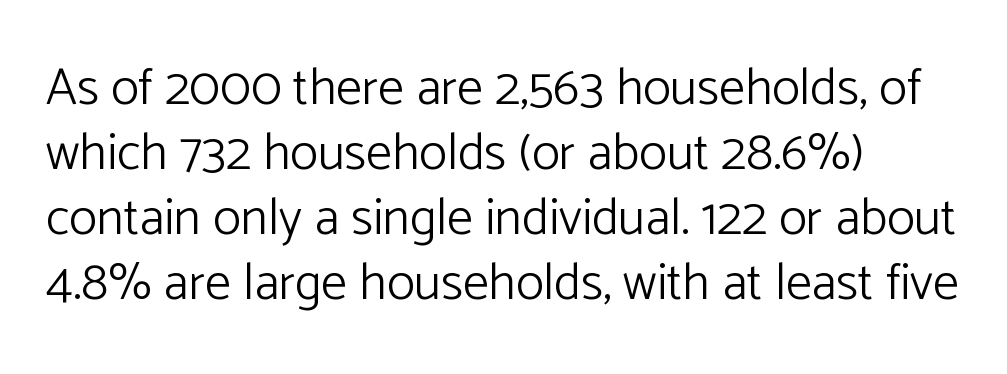
The image shows 52 px light sans-serif type, upright; set left-aligned, normal line spacing (1.25x), normal letter spacing, not underlined; low stroke contrast and a medium x-height.
